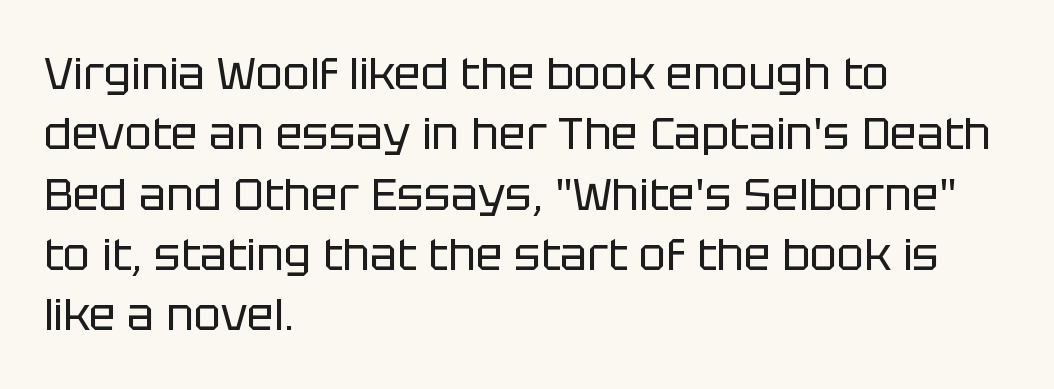
The image shows 45 px regular-weight sans-serif type, upright; set left-aligned, normal line spacing (1.34x), normal letter spacing, not underlined; low stroke contrast and a large x-height.
